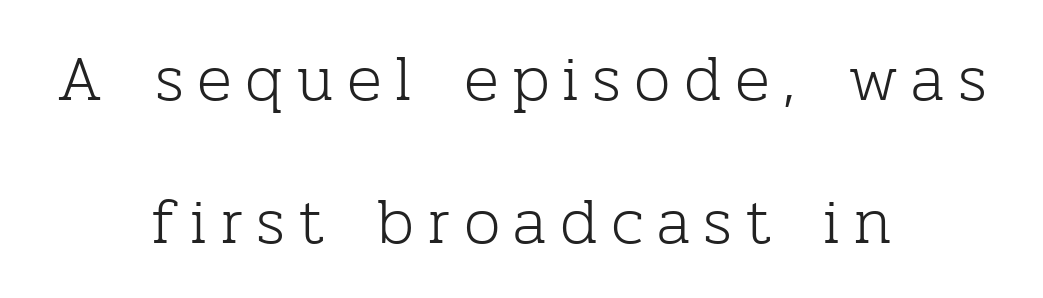
The rag falls on both sides of this text block equally. Here the glyphs are tracked loosely, breaking word shapes into spaced letters. This block would shrink considerably if given ordinary leading; it's expanded now. Is this a sans? No — the strokes have serifs. Characters remain perfectly vertical along every line.
